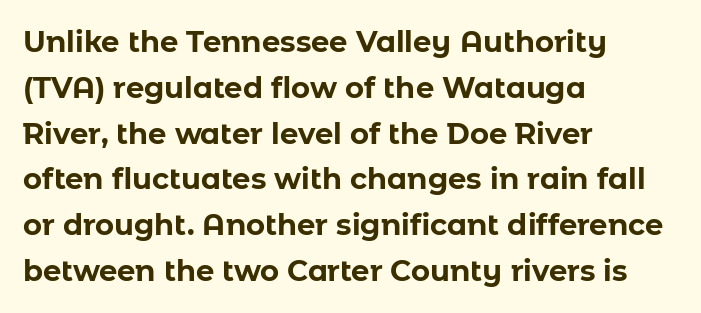
{"serif": "no", "italic": "no", "bold": "yes", "weight": "bold", "width": "normal", "stroke_contrast": "low", "x_height": "medium", "monospaced": "no", "underline": "no", "align": "left", "line_spacing": "normal", "line_spacing_ratio": 1.58, "letter_spacing": "normal", "letter_spacing_em": 0.0, "glyph_px": 29}
